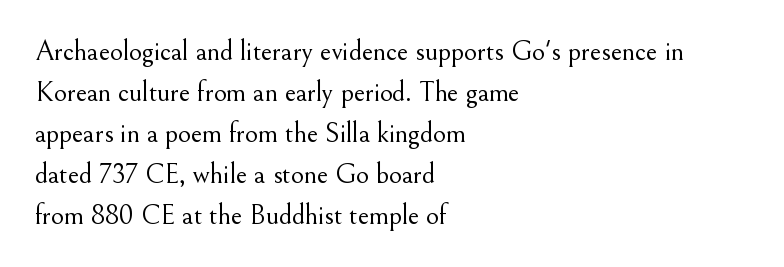
{"serif": "yes", "italic": "no", "bold": "no", "weight": "light", "width": "normal", "stroke_contrast": "medium", "x_height": "small", "monospaced": "no", "underline": "no", "align": "left", "line_spacing": "normal", "line_spacing_ratio": 1.46, "letter_spacing": "normal", "letter_spacing_em": 0.0, "glyph_px": 28}
